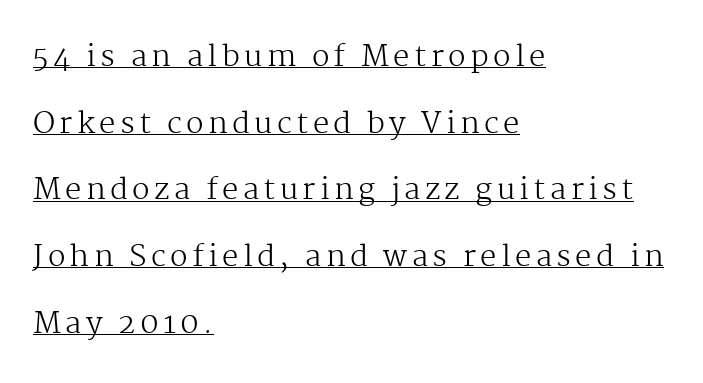
Honestly, the rows look like they've been pulled way apart. Weight: regular or lighter. Left-aligned paragraph, ragged on the right. Ordinary non-slanted type is in use. The rendering uses natural spacing where letterforms have individual widths. Is this a sans? No — the strokes have serifs.
